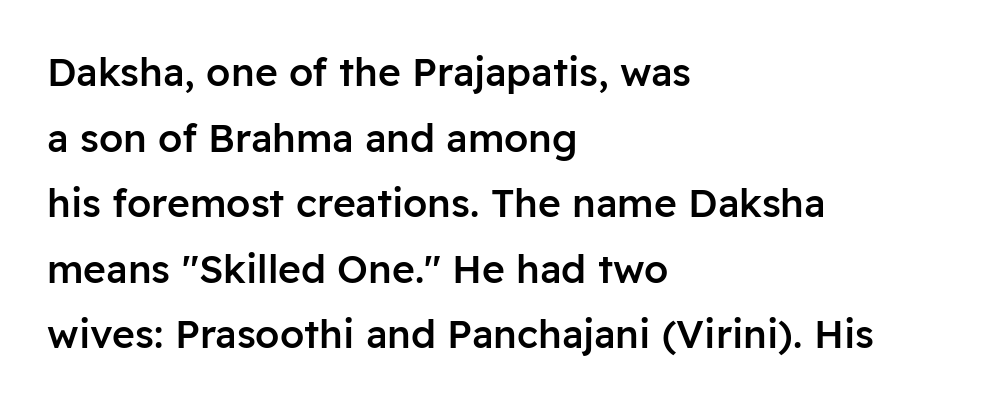
Designer's note — italics off, roman on. The letters are semibold — heavier than regular but short of a full bold. Bare-footed words on every line. The font family rendered here belongs to the sans-serif group. Character widths vary here, with narrow letters taking less room than wide ones. Letter spacing: default.
